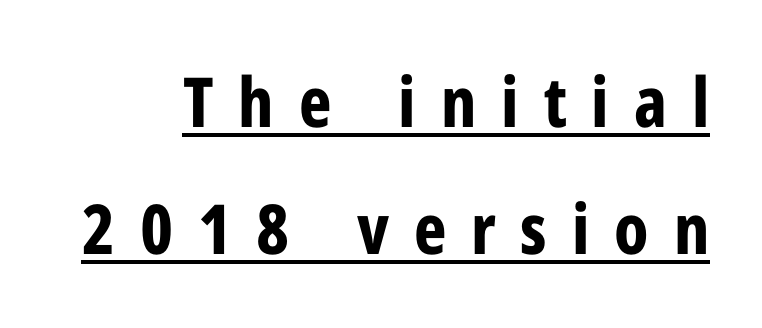
Q: Is the text bold? A: Yes.
Q: Is the text italic (slanted)? A: No, it is upright.
Q: Is the typeface a serif or a sans-serif typeface? A: Sans-serif.
Q: Is the text underlined? A: Yes.
Q: Is the spacing between letters normal or unusually wide? A: Unusually wide.
Q: Width (condensed, normal, or wide)? A: Condensed.
Q: Stroke contrast? A: Low.
Q: x-height? A: Medium.
Q: Monospaced? A: No.
